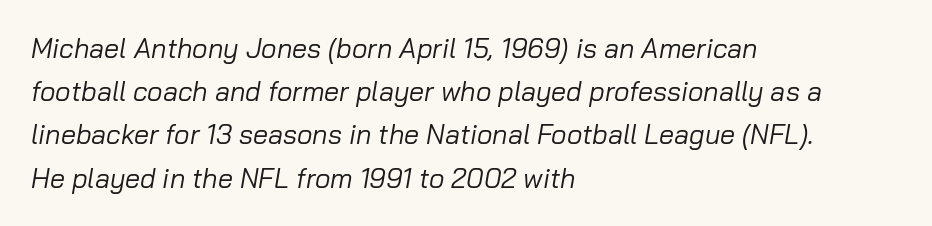
Horizontally, the lines are justified to the leading edge only. Compared with ordinary roman type, these characters are visibly tilted. A quiet, ordinary-to-light weight characterises the typeface. What's the leading like? Ordinary, nothing unusual. Students, note that the glyphs here touch the page at normal intervals.
